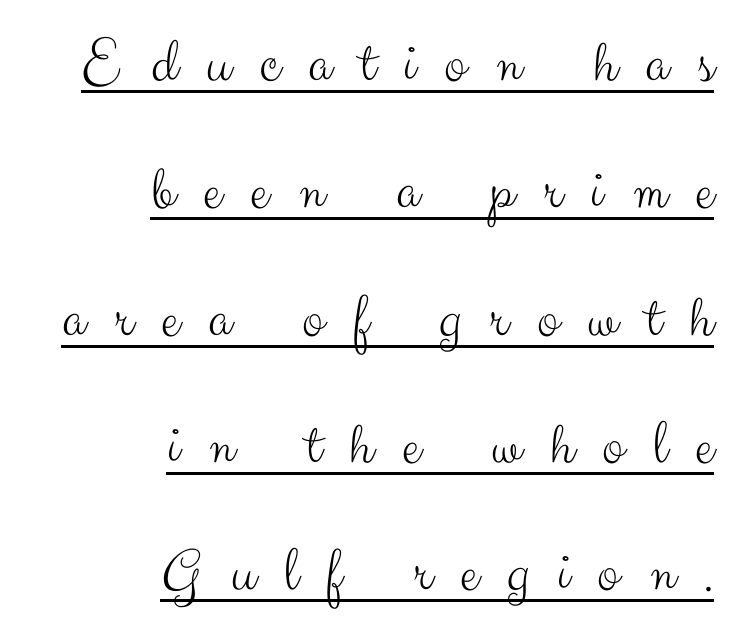
Notice how a bar underscores the lettering throughout. Think of a printed novel: that variable character pitch is what you see here. What's the leading like? Stretched, with rows far apart. Notice how the passage keeps a crisp vertical edge on the right only. Is the stroke heavy? The answer is a plain regular-or-lighter.
